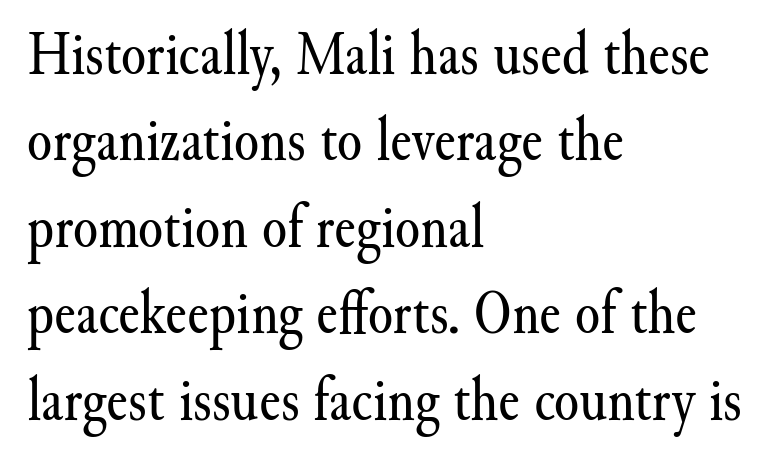
The image shows 64 px regular-weight serif type, upright; set left-aligned, normal line spacing (1.35x), normal letter spacing, not underlined; medium stroke contrast and a small x-height.
